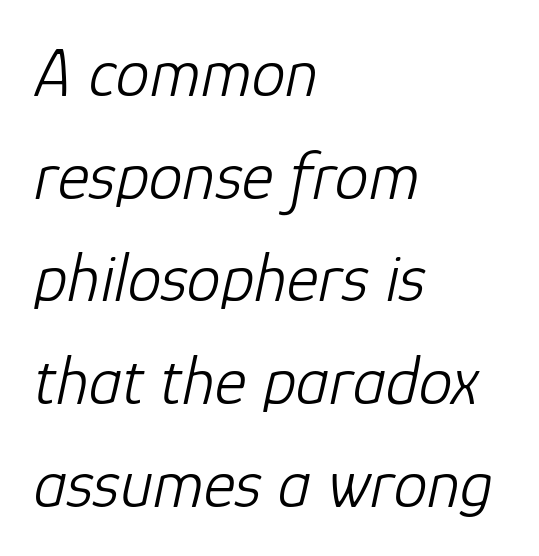
Q: Is the text bold? A: No.
Q: Is the text italic (slanted)? A: Yes, it leans right by about 12 degrees.
Q: Is the text underlined? A: No.
Q: How is the paragraph aligned? A: Left-aligned.
Q: Is the spacing between letters normal or unusually wide? A: Normal.
Q: Is the spacing between lines tight, normal or loose? A: Normal.
Q: Width (condensed, normal, or wide)? A: Normal.
Q: Stroke contrast? A: Low.
Q: x-height? A: Medium.
Q: Monospaced? A: No.
